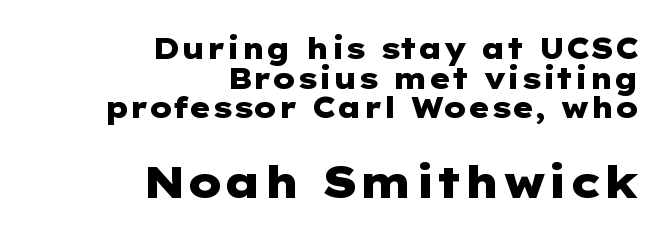
Compared with typical body copy, the letter spacing here is the same. These lines stack with their right ends in a neat column. Type style note: lacks serifs. A student would notice the bottom passage is typeset larger than what precedes it.
